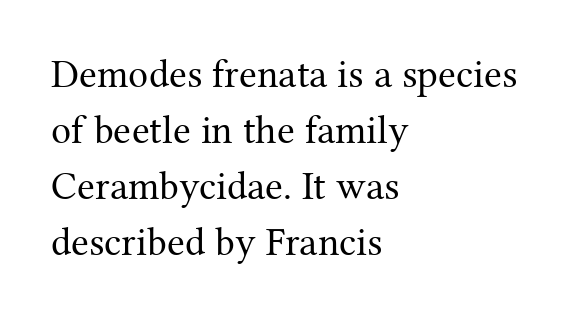
There is no visible air inserted between adjacent glyphs. The rendering uses natural spacing where letterforms have individual widths. No italicization has been applied; the sample stays upright. Is the block centered? No — it sits flush against the left margin.
